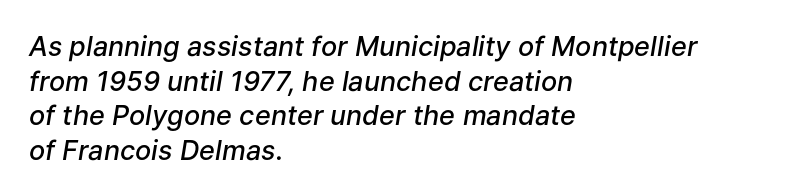
{"italic": "yes", "lean": "right", "slant_degrees": 9, "bold": "semi", "underline": "no", "align": "left", "line_spacing": "normal", "line_spacing_ratio": 1.28, "letter_spacing": "normal", "letter_spacing_em": 0.0, "glyph_px": 27}
